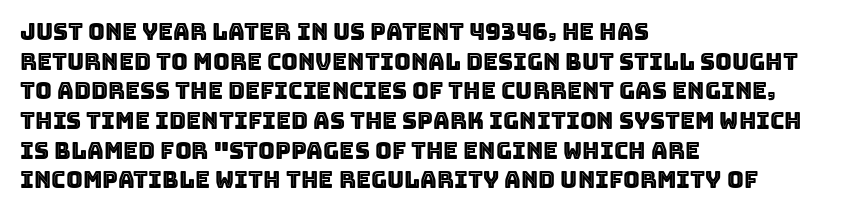
The image shows 23 px text type, upright; set left-aligned, normal line spacing (1.29x), normal letter spacing, not underlined.
